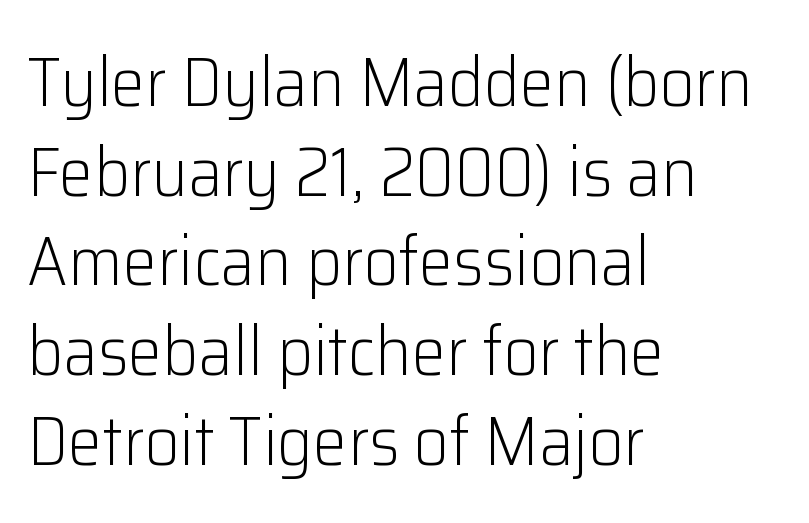
All the whitespace from short lines collects on the right. A typesetter would mark this as roman, not italic. The characters are drawn with everyday or finer stroke widths. Regarding serifs, this sample does without them. What stands out about the letter spacing? Nothing — it is the standard amount. The letters advance in unequal steps, a hallmark of proportional type.
